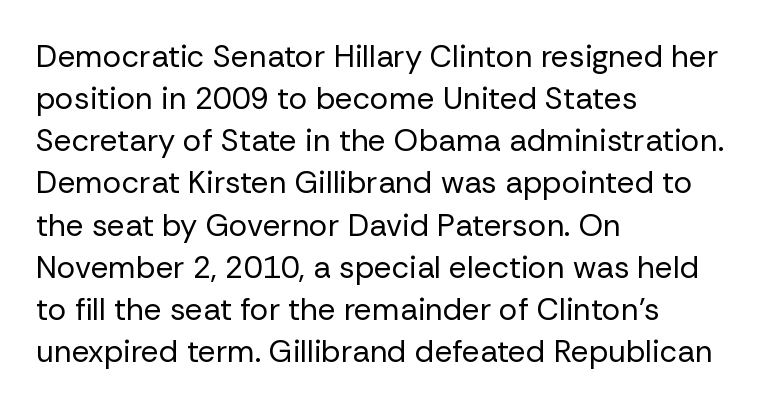
The image shows 31 px regular-weight sans-serif type, upright; set left-aligned, normal line spacing (1.36x), normal letter spacing, not underlined; low stroke contrast and a medium x-height.
